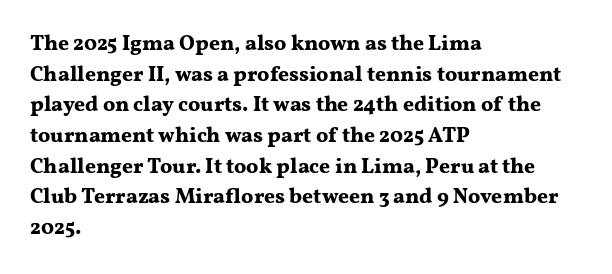
The image shows 21 px bold type, upright; set left-aligned, normal line spacing (1.46x), normal letter spacing, not underlined.
